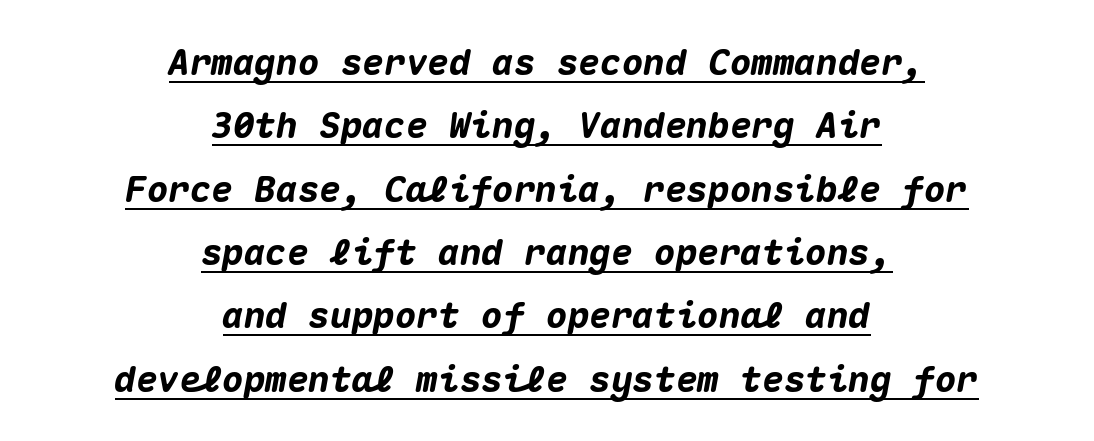
The image shows 36 px heavy type, italic (leaning right), monospaced; set centered, line spacing 1.76x, normal letter spacing, underlined; medium stroke contrast and a medium x-height.
